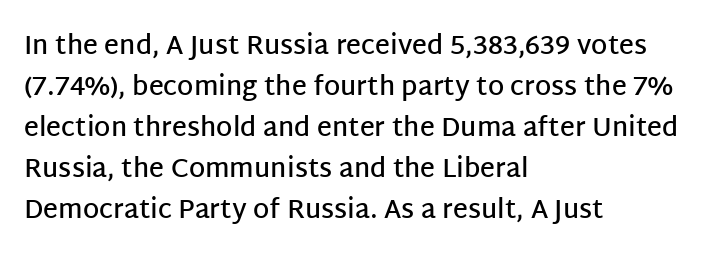
Bold? Not quite — semibold, heavier than regular but stopping short. In CSS terms this would be text-align: left. Does extra space separate the letters? No, they use regular spacing. How would I describe the line gaps? Plain and ordinary. Unlike italic type, these characters show no tilt at all. Honestly, there is no underline to notice here at all.
